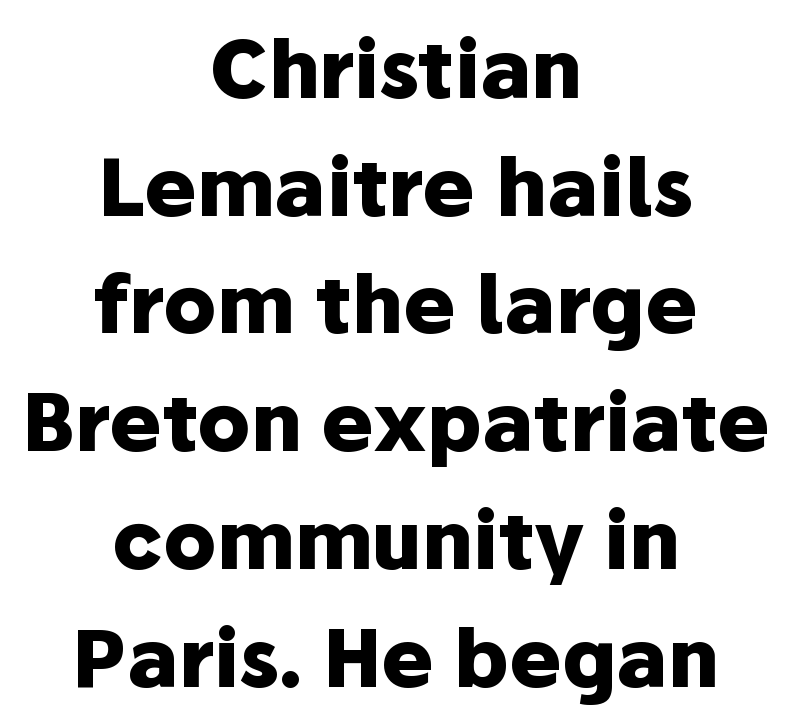
Q: Is the text bold? A: Yes.
Q: Is the text italic (slanted)? A: No, it is upright.
Q: Is the typeface a serif or a sans-serif typeface? A: Sans-serif.
Q: Is the text underlined? A: No.
Q: How is the paragraph aligned? A: Centered.
Q: Is the spacing between letters normal or unusually wide? A: Normal.
Q: Is the spacing between lines tight, normal or loose? A: Normal.
Q: Width (condensed, normal, or wide)? A: Normal.
Q: Stroke contrast? A: Low.
Q: x-height? A: Medium.
Q: Monospaced? A: No.
